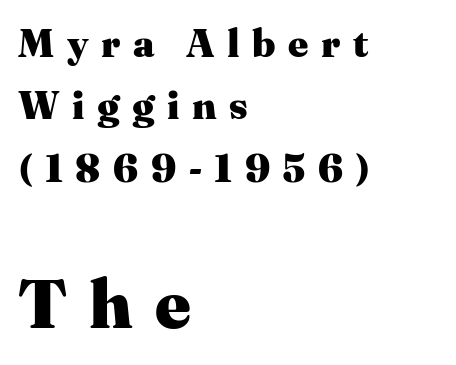
{"serif": "yes", "italic": "no", "bold": "yes", "weight": "heavy", "width": "normal", "stroke_contrast": "medium", "x_height": "medium", "monospaced": "no", "underline": "no", "align": "left", "line_spacing": "normal", "line_spacing_ratio": 1.6, "letter_spacing": "wide", "letter_spacing_em": 0.32, "larger_block": "second", "size_ratio": 1.77, "glyph_px": 69}
